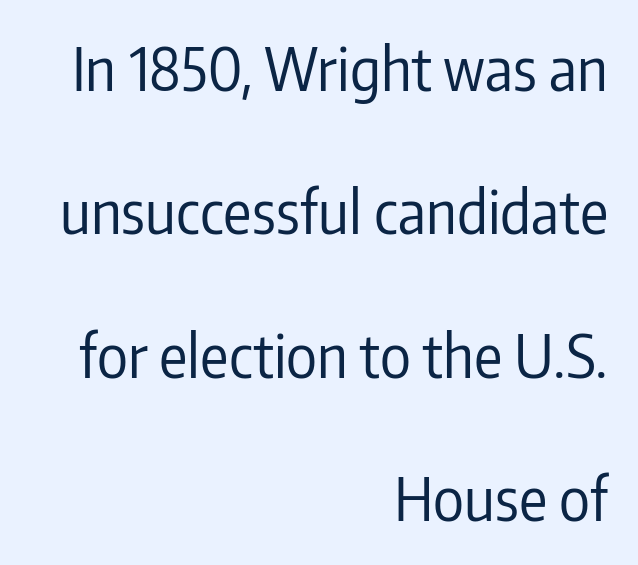
Rows of type keep a wide berth in the vertical direction. You could call the tracking neutral — neither tight nor loose. I'd call this a sans setting — the letters go barefoot. No word sits above an underline. The typesetter chose a ragged-left arrangement here. Nope, not italic — everything's standing straight.
